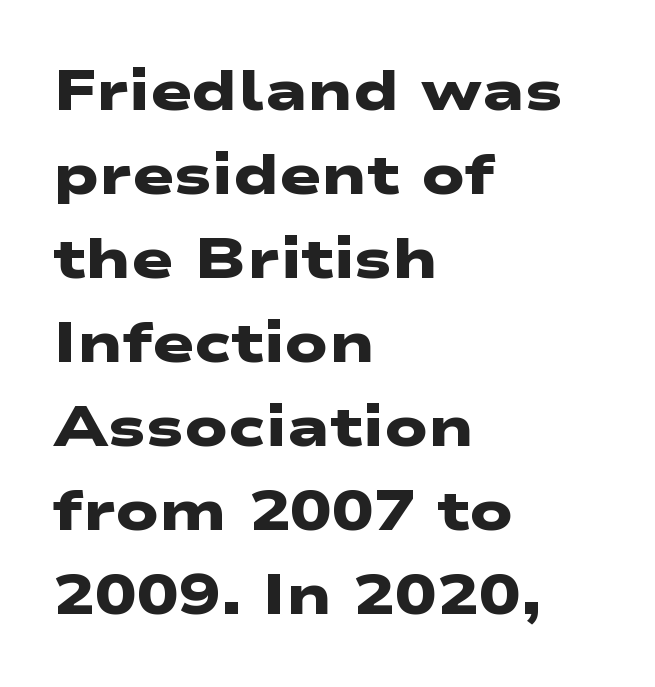
Regarding serifs, this sample does without them. Left-aligned paragraph, ragged on the right. Descenders hang freely into open space. These lines keep a tight, regular rhythm from letter to letter. Compared with typical paragraphs, the rows here are spaced about the same.
